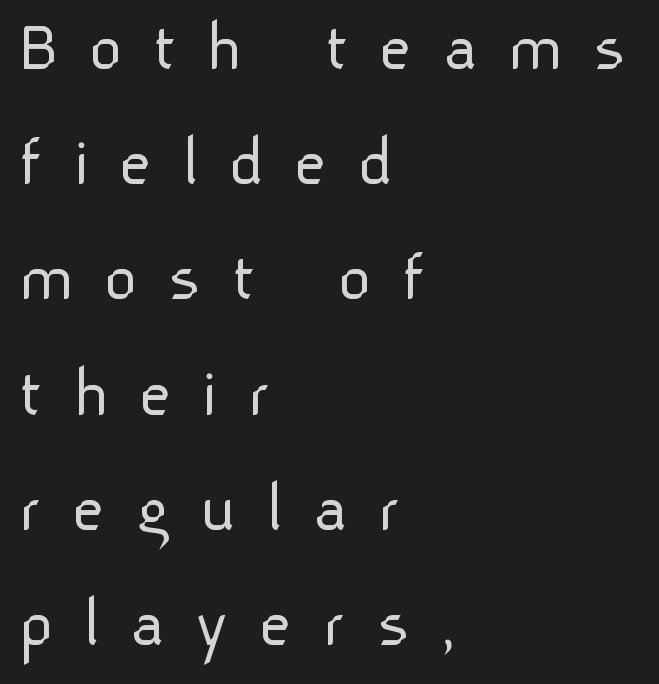
Q: Is the text bold? A: No.
Q: Is the text italic (slanted)? A: No, it is upright.
Q: Is the typeface a serif or a sans-serif typeface? A: Sans-serif.
Q: Is the text underlined? A: No.
Q: How is the paragraph aligned? A: Left-aligned.
Q: Is the spacing between letters normal or unusually wide? A: Unusually wide.
Q: Is the spacing between lines tight, normal or loose? A: Normal.
Q: Width (condensed, normal, or wide)? A: Normal.
Q: Stroke contrast? A: Low.
Q: x-height? A: Medium.
Q: Monospaced? A: No.
